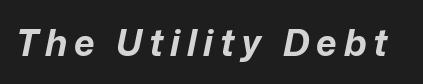
Its strokes are broad and dark, the hallmark of bold type. Letters rest on an invisible, unmarked baseline. Is this a fixed-width face? No — the glyphs have proportional, varying widths. Slanted lettering throughout.
